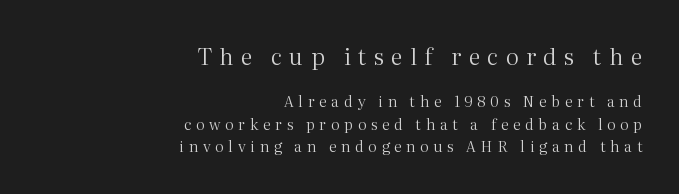
The image shows 23 px text type, upright; set right-aligned, normal line spacing (1.48x), unusually wide letter spacing (+0.32 em), not underlined; the first (top) block is 1.53x larger.
